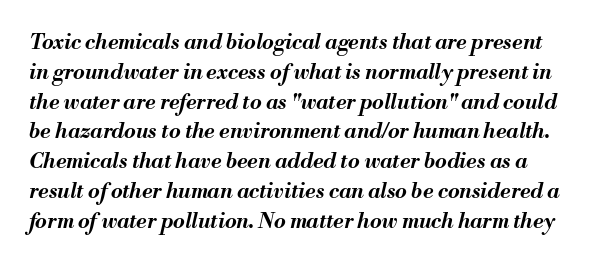
{"italic": "yes", "lean": "right", "slant_degrees": 13, "bold": "yes", "underline": "no", "line_spacing": "normal", "line_spacing_ratio": 1.42, "letter_spacing": "normal", "letter_spacing_em": 0.0, "glyph_px": 21}
